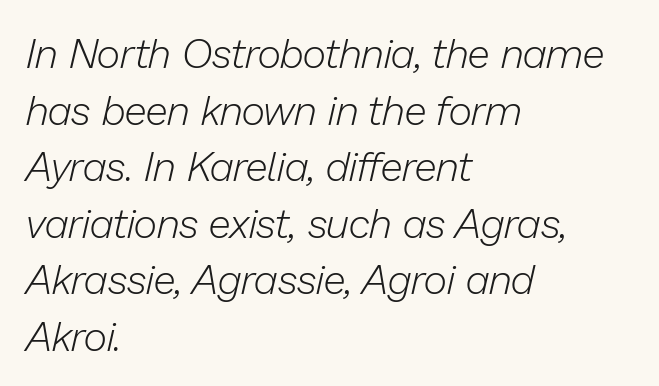
Q: Is the text bold? A: No.
Q: Is the text italic (slanted)? A: Yes, it leans right by about 13 degrees.
Q: Is the text underlined? A: No.
Q: How is the paragraph aligned? A: Left-aligned.
Q: Is the spacing between letters normal or unusually wide? A: Normal.
Q: Is the spacing between lines tight, normal or loose? A: Normal.
Q: Width (condensed, normal, or wide)? A: Normal.
Q: Stroke contrast? A: Low.
Q: x-height? A: Medium.
Q: Monospaced? A: No.
